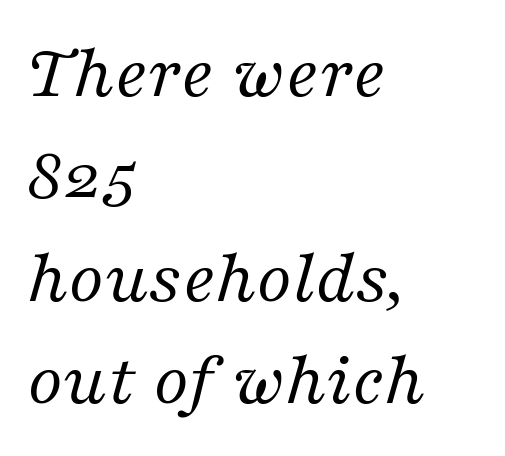
Q: Is the text bold? A: No.
Q: Is the text italic (slanted)? A: Yes, it leans right by about 16 degrees.
Q: Is the typeface a serif or a sans-serif typeface? A: Serif.
Q: Is the text underlined? A: No.
Q: How is the paragraph aligned? A: Left-aligned.
Q: Is the spacing between letters normal or unusually wide? A: Normal.
Q: Is the spacing between lines tight, normal or loose? A: Normal.
Q: Width (condensed, normal, or wide)? A: Normal.
Q: Stroke contrast? A: Medium.
Q: x-height? A: Medium.
Q: Monospaced? A: No.
